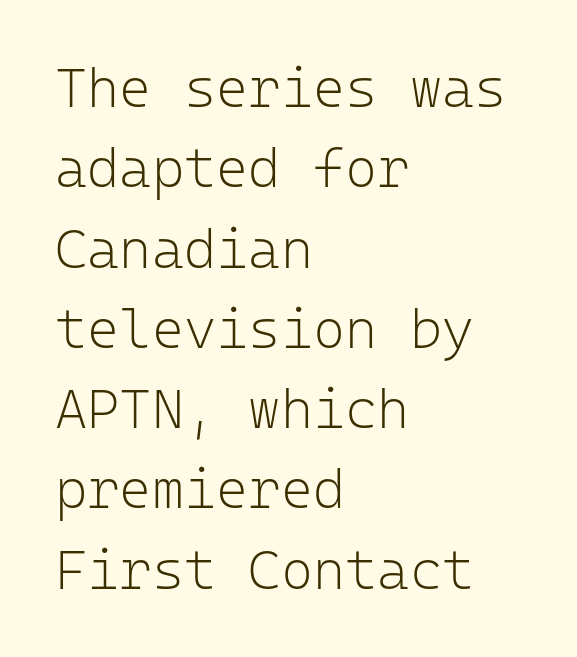
{"serif": "no", "italic": "no", "bold": "no", "weight": "light", "width": "normal", "stroke_contrast": "low", "x_height": "medium", "monospaced": "yes", "underline": "no", "align": "left", "line_spacing": "normal", "line_spacing_ratio": 1.46, "letter_spacing": "normal", "letter_spacing_em": 0.0, "glyph_px": 55}
